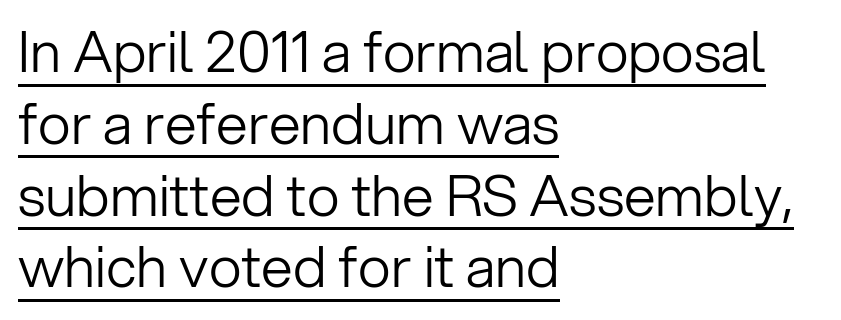
Alignment: flush left. Successive baselines arrive at the customary interval. This sample uses an upright cut, with every glyph sitting square on the baseline. The characters display no serif detailing; their extremities are plain. A typesetter would call this proportional, since set widths differ per character.
